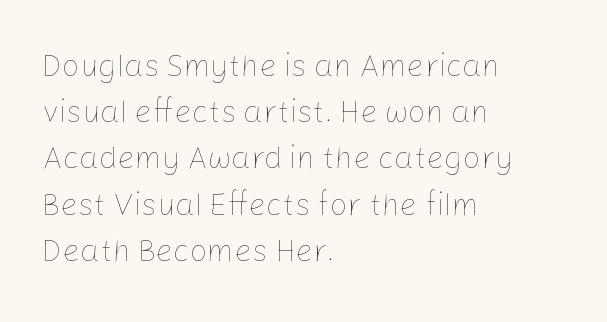
Vertical spacing — default. Observe the ordinary spacing: letters are neighbours, not strangers. Caption: multi-line text, flush left, ragged right. Proportional: the letters do not fall into vertical columns.
